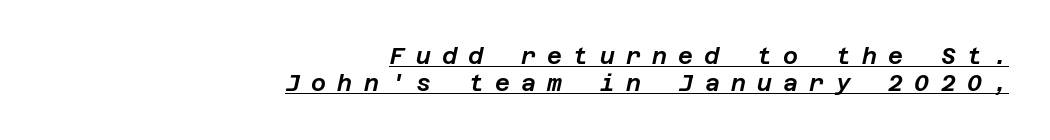
{"italic": "yes", "lean": "right", "slant_degrees": 12, "underline": "yes", "align": "right", "line_spacing_ratio": 1.18, "letter_spacing": "wide", "letter_spacing_em": 0.49, "glyph_px": 23}
